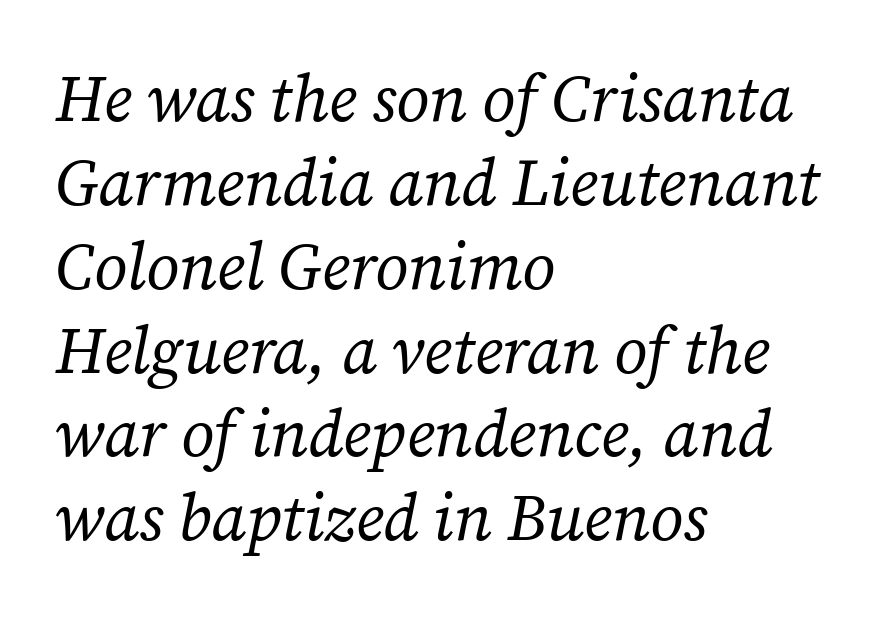
Interline gaps are of average width in this sample. The area under the type is left untouched. The glyphs in this specimen are seriffed. Observe the ordinary spacing: letters are neighbours, not strangers. The paragraph shown leans on its left margin. Note the varied advance widths — an 'i' is clearly narrower than an 'm'.
